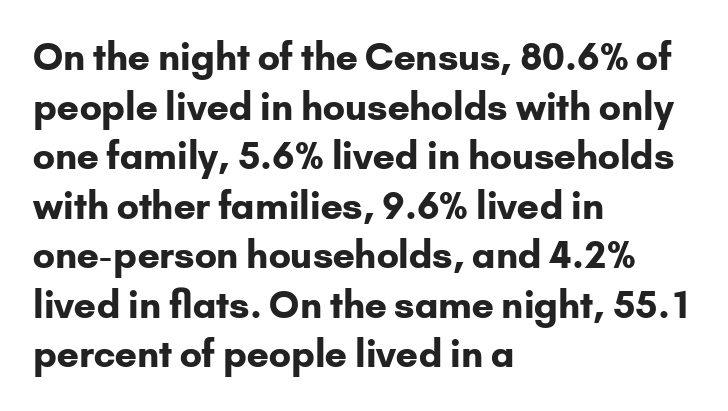
The face used here is rendered with its standard letterfit. Baseline-to-baseline distance is the conventional proportion of letter height. Every stem runs plumb, perpendicular to the baseline. These lines are composed in type without serifs. Has an underline been added? It has not.
